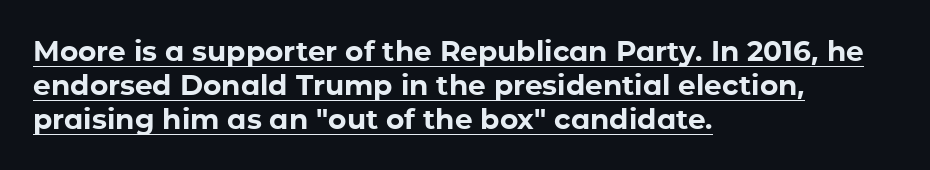
The image shows 28 px bold sans-serif type, upright; set left-aligned, line spacing 1.21x, normal letter spacing, underlined; low stroke contrast and a medium x-height.
